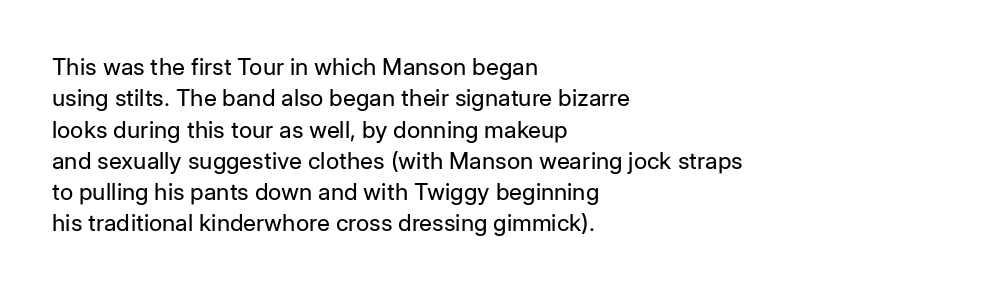
One glance says typical: line gaps are just what's usual. What stands out about the letter spacing? Nothing — it is the standard amount. This reads as an unemphasized weight, regular at the heaviest. The text block is weighted toward the left margin, trailing off unevenly rightward. Descender tails drop into unmarked territory. The specimen reads as upright at a glance.
